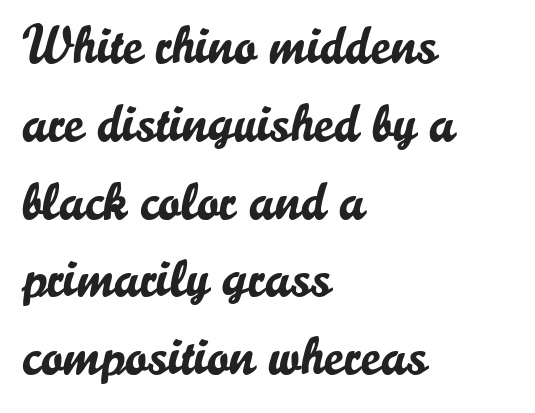
These lines are set flush left with a ragged right edge. Tracking value appears to be zero — textbook default spacing. What's the leading like? Ordinary, nothing unusual. What kind of face is this? One without serifs — a sans.
